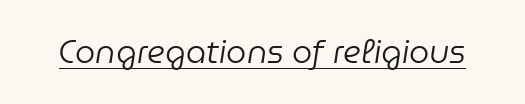
Q: Is the text bold? A: No.
Q: Is the text italic (slanted)? A: Yes, it leans right by about 9 degrees.
Q: Is the text underlined? A: Yes.
Q: Is the spacing between letters normal or unusually wide? A: Normal.
Q: Width (condensed, normal, or wide)? A: Normal.
Q: Stroke contrast? A: Low.
Q: x-height? A: Medium.
Q: Monospaced? A: No.
